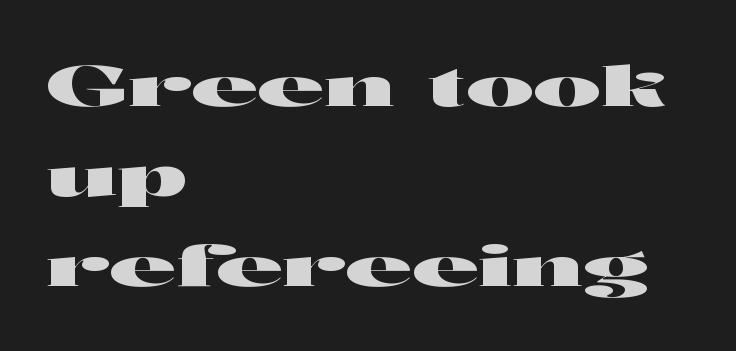
{"serif": "no", "italic": "no", "width": "wide", "stroke_contrast": "high", "x_height": "medium", "monospaced": "no", "underline": "no", "align": "left", "line_spacing": "normal", "line_spacing_ratio": 1.58, "letter_spacing": "normal", "letter_spacing_em": 0.0, "glyph_px": 57}
